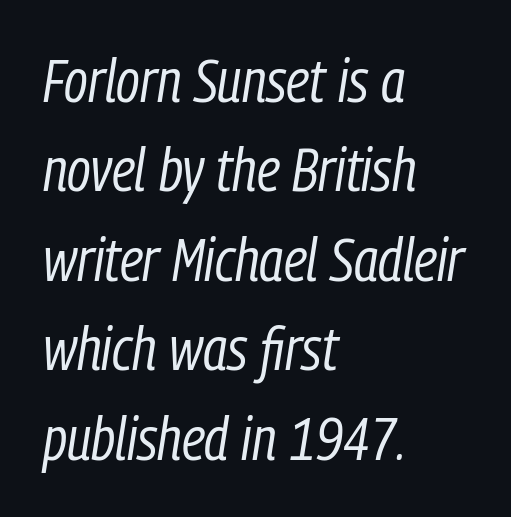
The rendering uses natural spacing where letterforms have individual widths. If you measured baseline to baseline, you'd find a middling distance. Slant detected: the letters are inclined. Stroke thickness stays within the range of a standard reading face or lighter.
